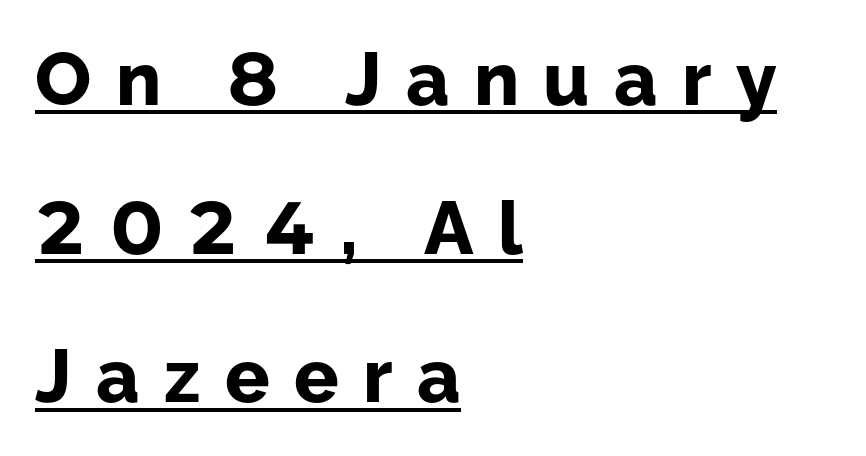
Q: Is the text bold? A: Yes.
Q: Is the text italic (slanted)? A: No, it is upright.
Q: Is the typeface a serif or a sans-serif typeface? A: Sans-serif.
Q: Is the text underlined? A: Yes.
Q: How is the paragraph aligned? A: Left-aligned.
Q: Is the spacing between letters normal or unusually wide? A: Unusually wide.
Q: Is the spacing between lines tight, normal or loose? A: Loose.
Q: Width (condensed, normal, or wide)? A: Normal.
Q: Stroke contrast? A: Low.
Q: x-height? A: Medium.
Q: Monospaced? A: No.
